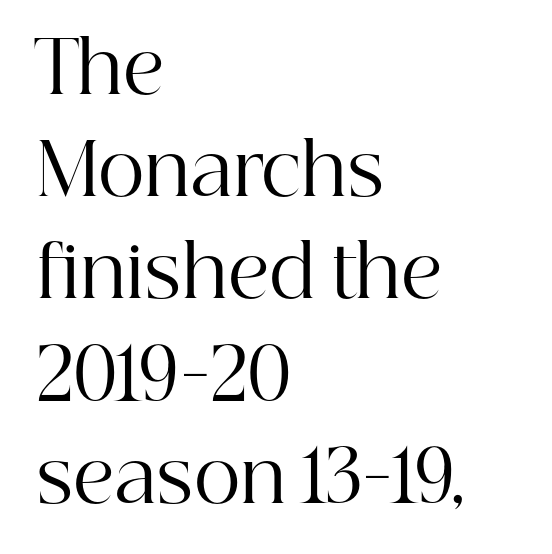
Q: Is the text bold? A: No.
Q: Is the text italic (slanted)? A: No, it is upright.
Q: Is the typeface a serif or a sans-serif typeface? A: Serif.
Q: Is the text underlined? A: No.
Q: How is the paragraph aligned? A: Left-aligned.
Q: Is the spacing between letters normal or unusually wide? A: Normal.
Q: Is the spacing between lines tight, normal or loose? A: Normal.
Q: Width (condensed, normal, or wide)? A: Normal.
Q: Stroke contrast? A: High.
Q: x-height? A: Medium.
Q: Monospaced? A: No.
